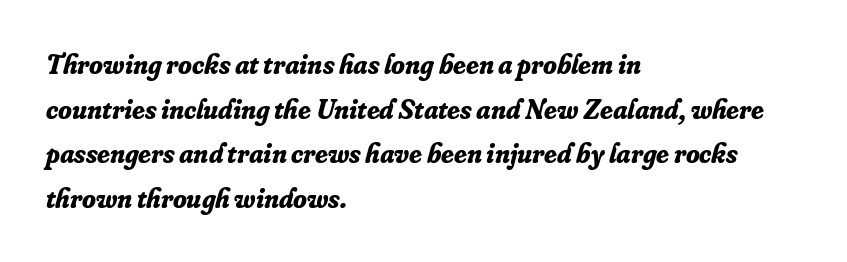
{"serif": "yes", "italic": "yes", "lean": "right", "slant_degrees": 16, "bold": "yes", "weight": "bold", "width": "normal", "stroke_contrast": "low", "x_height": "small", "monospaced": "no", "underline": "no", "align": "left", "line_spacing": "normal", "line_spacing_ratio": 1.59, "letter_spacing": "normal", "letter_spacing_em": 0.0, "glyph_px": 28}
